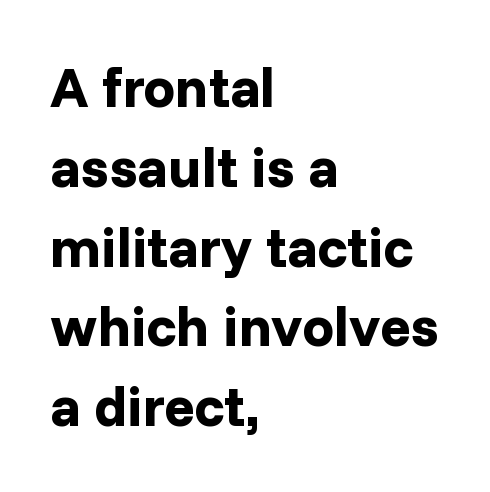
Q: Is the text bold? A: Yes.
Q: Is the text italic (slanted)? A: No, it is upright.
Q: Is the typeface a serif or a sans-serif typeface? A: Sans-serif.
Q: Is the text underlined? A: No.
Q: How is the paragraph aligned? A: Left-aligned.
Q: Is the spacing between letters normal or unusually wide? A: Normal.
Q: Is the spacing between lines tight, normal or loose? A: Normal.
Q: Width (condensed, normal, or wide)? A: Normal.
Q: Stroke contrast? A: Low.
Q: x-height? A: Medium.
Q: Monospaced? A: No.
